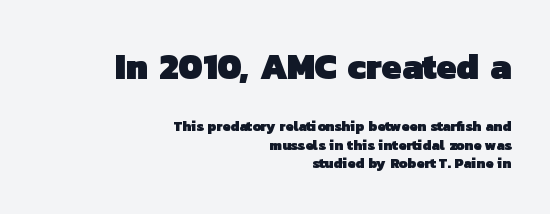
The image shows 36 px heavy sans-serif type; set right-aligned, normal line spacing (1.32x), normal letter spacing, not underlined; the first (top) block is 2.57x larger; low stroke contrast and a medium x-height.
